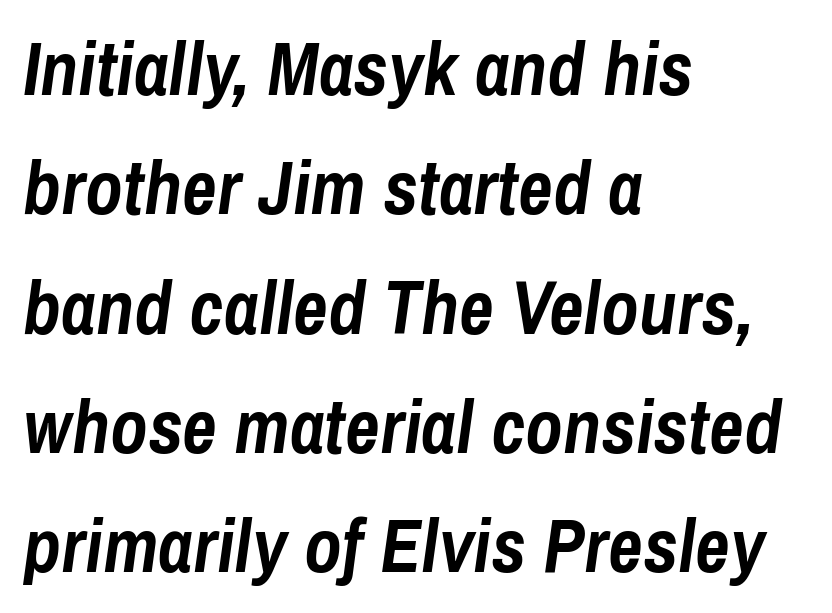
Q: Is the text bold? A: Yes.
Q: Is the text italic (slanted)? A: Yes, it leans right by about 8 degrees.
Q: Is the text underlined? A: No.
Q: How is the paragraph aligned? A: Left-aligned.
Q: Is the spacing between letters normal or unusually wide? A: Normal.
Q: Is the spacing between lines tight, normal or loose? A: Normal.
Q: Width (condensed, normal, or wide)? A: Condensed.
Q: Stroke contrast? A: Low.
Q: x-height? A: Medium.
Q: Monospaced? A: No.
